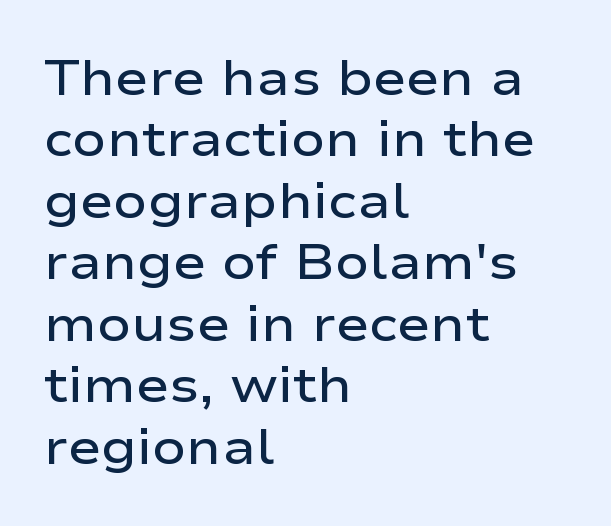
{"serif": "no", "italic": "no", "bold": "semi", "weight": "semibold", "width": "wide", "stroke_contrast": "low", "x_height": "medium", "monospaced": "no", "underline": "no", "align": "left", "line_spacing_ratio": 1.23, "letter_spacing": "normal", "letter_spacing_em": 0.0, "glyph_px": 50}
